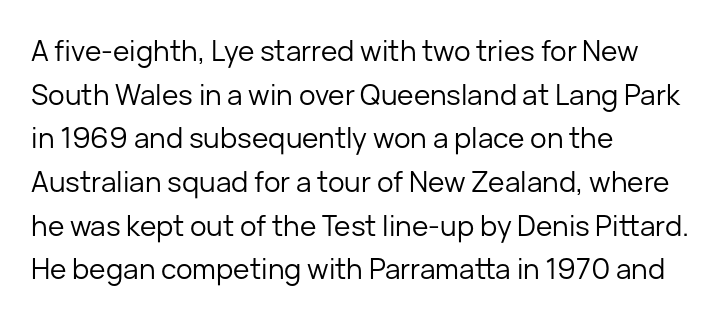
Q: Is the text bold? A: No.
Q: Is the text italic (slanted)? A: No, it is upright.
Q: Is the typeface a serif or a sans-serif typeface? A: Sans-serif.
Q: Is the text underlined? A: No.
Q: How is the paragraph aligned? A: Left-aligned.
Q: Is the spacing between letters normal or unusually wide? A: Normal.
Q: Is the spacing between lines tight, normal or loose? A: Normal.
Q: Width (condensed, normal, or wide)? A: Normal.
Q: Stroke contrast? A: Low.
Q: x-height? A: Medium.
Q: Monospaced? A: No.
